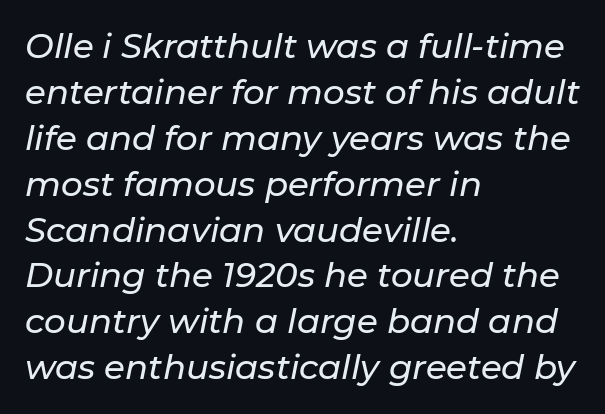
Q: Is the text italic (slanted)? A: Yes, it leans right by about 11 degrees.
Q: Is the text underlined? A: No.
Q: How is the paragraph aligned? A: Left-aligned.
Q: Is the spacing between letters normal or unusually wide? A: Normal.
Q: Is the spacing between lines tight, normal or loose? A: Normal.
Q: Width (condensed, normal, or wide)? A: Normal.
Q: Stroke contrast? A: Low.
Q: x-height? A: Medium.
Q: Monospaced? A: No.
